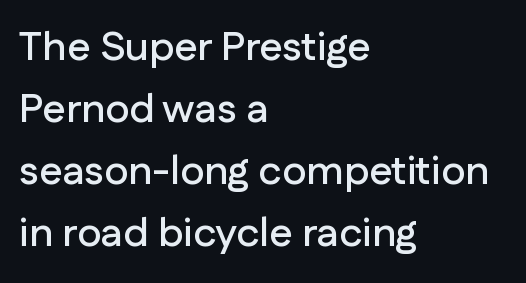
The image shows 41 px sans-serif type, upright; set left-aligned, normal line spacing (1.51x), normal letter spacing, not underlined; low stroke contrast and a medium x-height.
